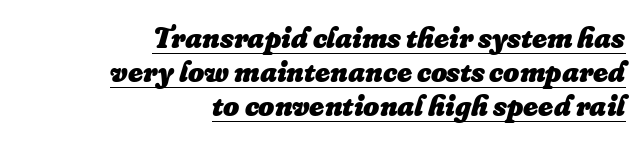
{"italic": "yes", "lean": "right", "slant_degrees": 16, "bold": "yes", "weight": "heavy", "width": "normal", "stroke_contrast": "low", "x_height": "small", "monospaced": "no", "underline": "yes", "align": "right", "line_spacing": "tight", "line_spacing_ratio": 1.09, "letter_spacing": "normal", "letter_spacing_em": 0.0, "glyph_px": 31}
